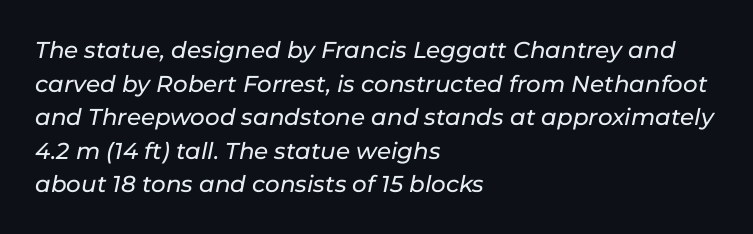
Descenders hang freely into open space. This rendering leaves character spacing at its baseline value. Does the copy run flush right? No — it runs flush left. Reading down the column, the eye jumps a familiar distance to each next line. A typesetter would mark this as italic.
